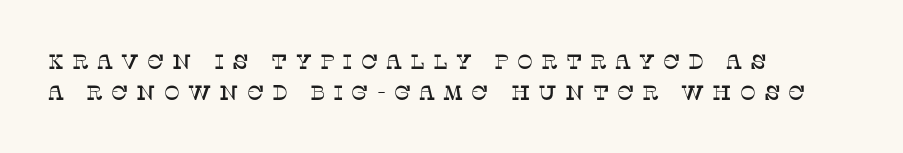
Q: Is the text italic (slanted)? A: No, it is upright.
Q: Is the text underlined? A: No.
Q: How is the paragraph aligned? A: Left-aligned.
Q: Is the spacing between letters normal or unusually wide? A: Unusually wide.
Q: Is the spacing between lines tight, normal or loose? A: Normal.
